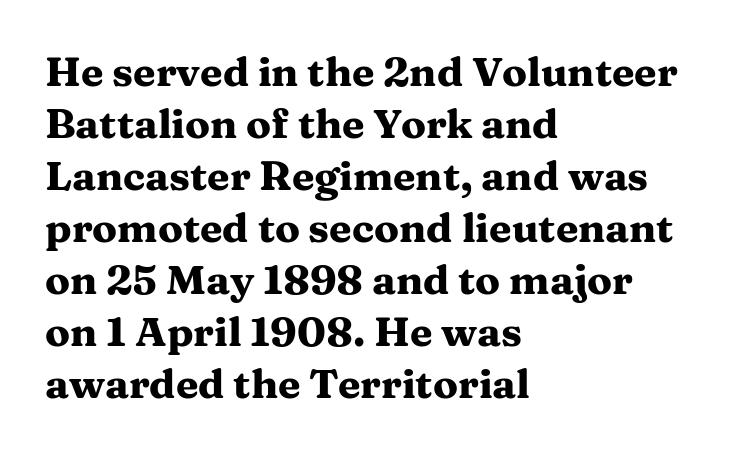
{"serif": "yes", "italic": "no", "bold": "yes", "weight": "heavy", "width": "wide", "stroke_contrast": "medium", "x_height": "medium", "monospaced": "no", "underline": "no", "align": "left", "line_spacing": "normal", "line_spacing_ratio": 1.27, "letter_spacing": "normal", "letter_spacing_em": 0.0, "glyph_px": 41}
